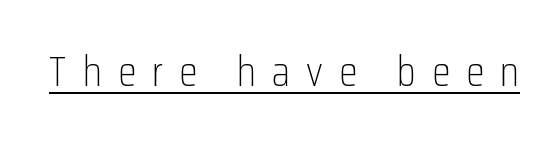
{"serif": "no", "italic": "no", "bold": "no", "weight": "light", "width": "condensed", "stroke_contrast": "low", "x_height": "medium", "monospaced": "no", "underline": "yes", "letter_spacing": "wide", "letter_spacing_em": 0.38, "glyph_px": 42}
